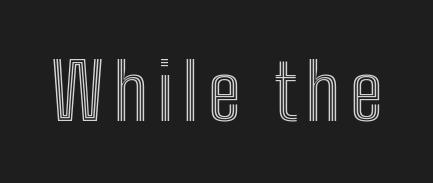
The image shows 77 px condensed type, upright; set not underlined; a medium x-height.
